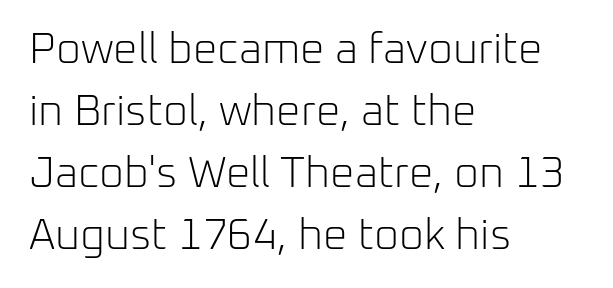
{"serif": "no", "italic": "no", "bold": "no", "weight": "light", "width": "normal", "stroke_contrast": "low", "x_height": "medium", "monospaced": "no", "underline": "no", "align": "left", "line_spacing": "normal", "line_spacing_ratio": 1.44, "letter_spacing": "normal", "letter_spacing_em": 0.0, "glyph_px": 43}
